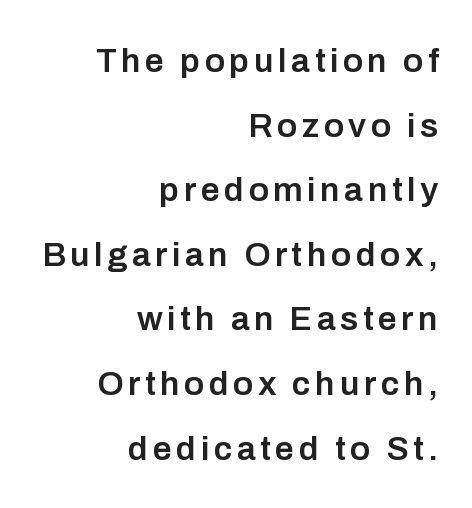
{"serif": "no", "italic": "no", "bold": "semi", "weight": "semibold", "width": "normal", "stroke_contrast": "low", "x_height": "medium", "monospaced": "no", "underline": "no", "align": "right", "line_spacing": "loose", "line_spacing_ratio": 1.9, "glyph_px": 34}
